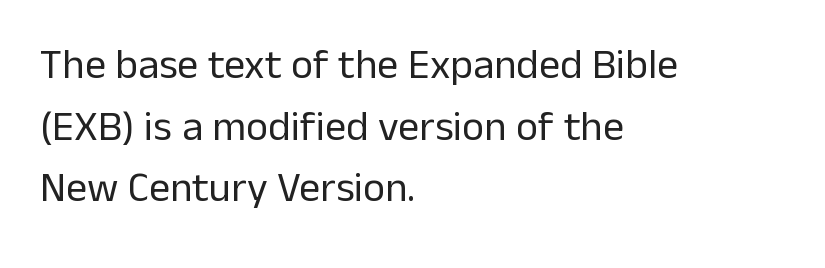
{"serif": "no", "italic": "no", "bold": "no", "weight": "regular", "width": "normal", "stroke_contrast": "low", "x_height": "medium", "monospaced": "no", "underline": "no", "align": "left", "line_spacing": "normal", "line_spacing_ratio": 1.47, "letter_spacing": "normal", "letter_spacing_em": 0.0, "glyph_px": 42}
